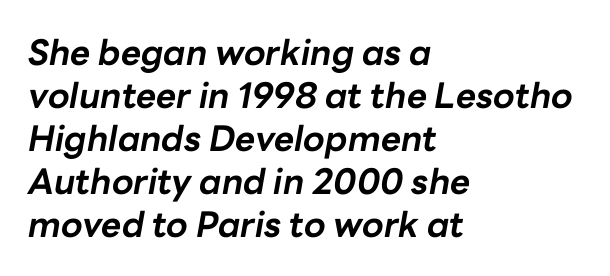
Q: Is the text bold? A: Yes.
Q: Is the text italic (slanted)? A: Yes, it leans right by about 10 degrees.
Q: Is the text underlined? A: No.
Q: How is the paragraph aligned? A: Left-aligned.
Q: Is the spacing between letters normal or unusually wide? A: Normal.
Q: Width (condensed, normal, or wide)? A: Normal.
Q: Stroke contrast? A: Low.
Q: x-height? A: Medium.
Q: Monospaced? A: No.
